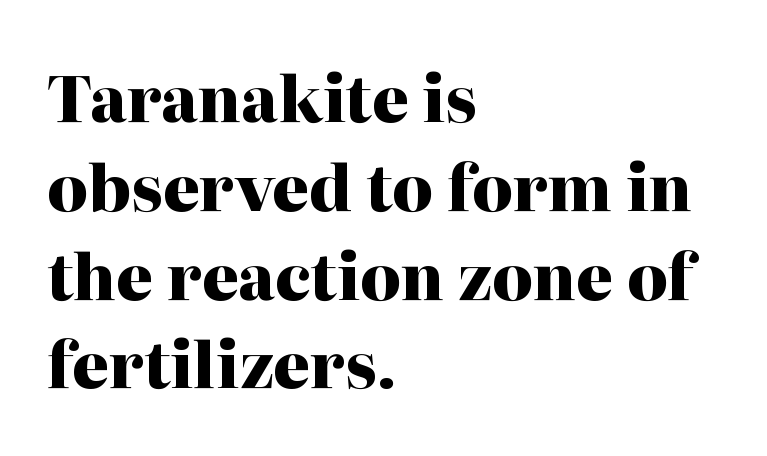
Q: Is the text bold? A: Yes.
Q: Is the text italic (slanted)? A: No, it is upright.
Q: Is the typeface a serif or a sans-serif typeface? A: Serif.
Q: Is the text underlined? A: No.
Q: How is the paragraph aligned? A: Left-aligned.
Q: Is the spacing between letters normal or unusually wide? A: Normal.
Q: Is the spacing between lines tight, normal or loose? A: Normal.
Q: Width (condensed, normal, or wide)? A: Normal.
Q: Stroke contrast? A: High.
Q: x-height? A: Medium.
Q: Monospaced? A: No.
